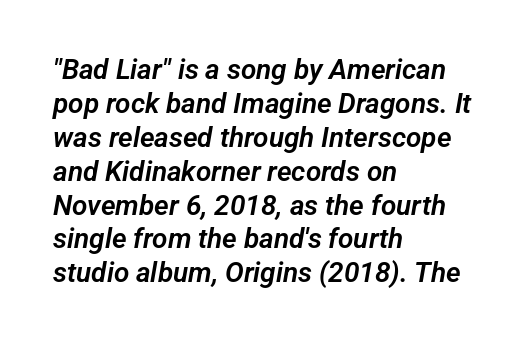
{"serif": "no", "width": "normal", "stroke_contrast": "low", "x_height": "medium", "monospaced": "no", "underline": "no", "align": "left", "line_spacing_ratio": 1.21, "letter_spacing": "normal", "letter_spacing_em": 0.0, "glyph_px": 28}
